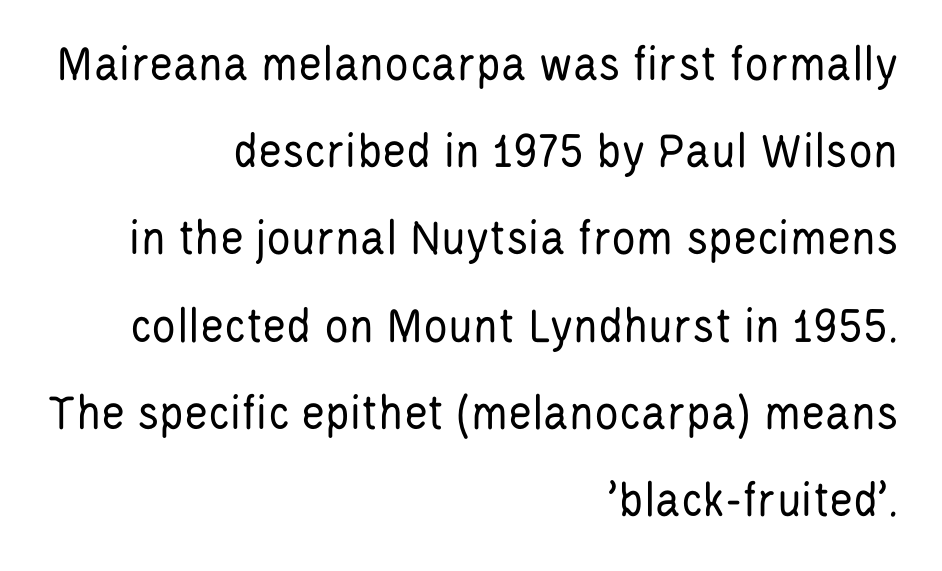
Ordinary non-slanted type is in use. No extra ink here — the face is not bold. A flush-right, rag-left setting is used for this passage. Has an underline been added? It has not. Compared with typical body copy, the letter spacing here is the same. Is this a fixed-width face? No — the glyphs have proportional, varying widths.
